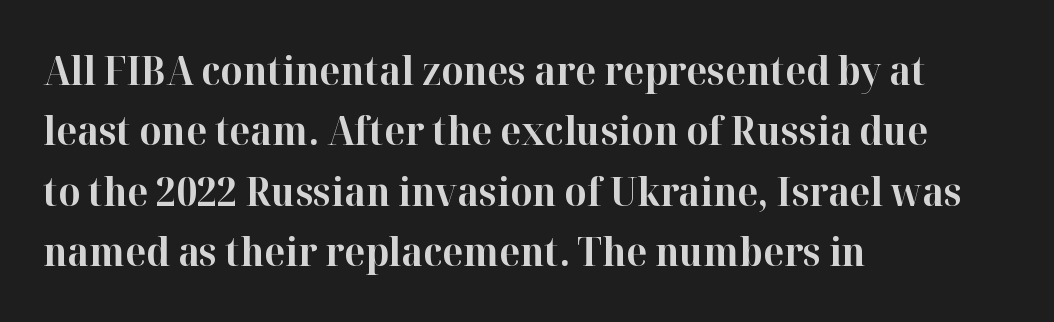
{"serif": "yes", "italic": "no", "bold": "yes", "weight": "bold", "width": "normal", "stroke_contrast": "high", "x_height": "medium", "monospaced": "no", "underline": "no", "align": "left", "line_spacing": "normal", "line_spacing_ratio": 1.55, "letter_spacing": "normal", "letter_spacing_em": 0.0, "glyph_px": 39}
